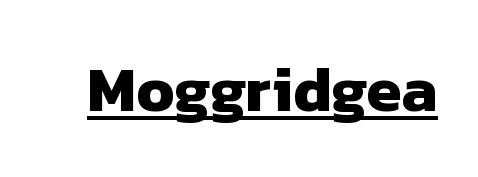
The image shows 63 px heavy sans-serif type; set normal letter spacing, underlined; low stroke contrast and a medium x-height.
